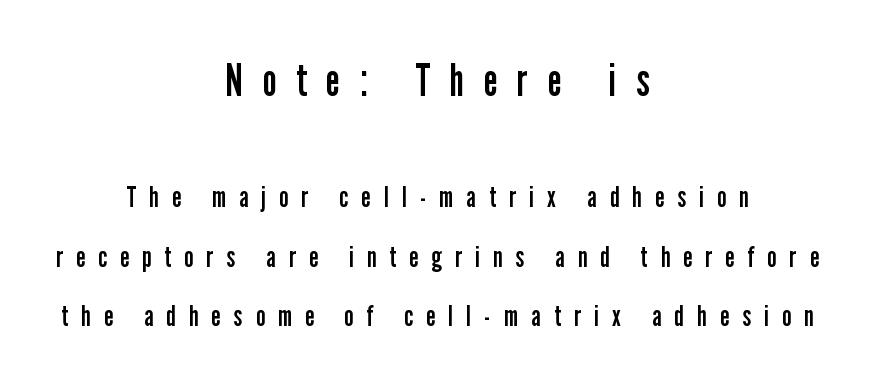
The image shows 44 px regular-weight, condensed sans-serif type, upright; set centered, loose line spacing (2.05x), unusually wide letter spacing (+0.46 em), not underlined; the first (top) block is 1.52x larger; low stroke contrast and a medium x-height.
